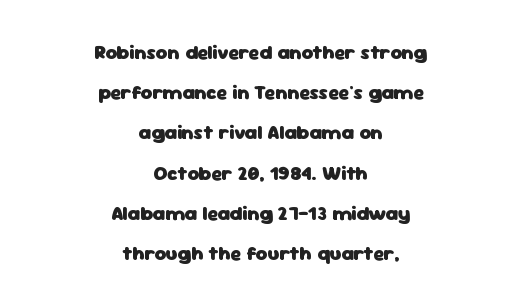
The image shows 20 px bold type, upright; set centered, loose line spacing (2.01x), normal letter spacing, not underlined.
